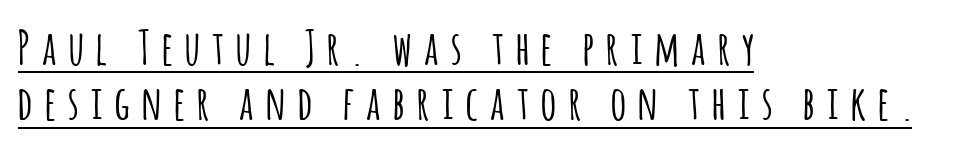
The image shows 47 px condensed sans-serif type, upright; set left-aligned, line spacing 1.18x, unusually wide letter spacing (+0.27 em), underlined; low stroke contrast and a large x-height.
